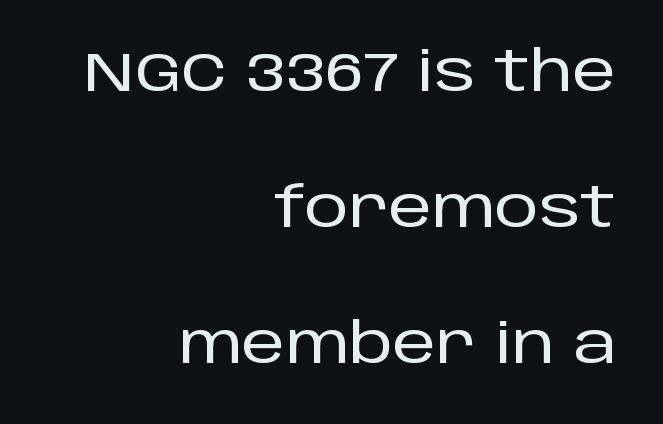
{"serif": "no", "italic": "no", "width": "normal", "stroke_contrast": "low", "x_height": "large", "monospaced": "no", "underline": "no", "align": "right", "line_spacing": "loose", "line_spacing_ratio": 2.47, "letter_spacing": "normal", "letter_spacing_em": 0.0, "glyph_px": 55}
